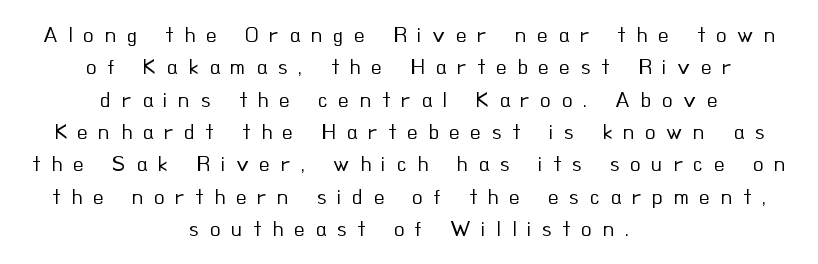
Substantial extra tracking has been applied to these lines. Beneath every word, the page is bare. Summary of weight: not heavy and not bold. Notice how the stems are strictly vertical — no italics here. Interline gaps are of average width in this sample. The lines are quadded center.
